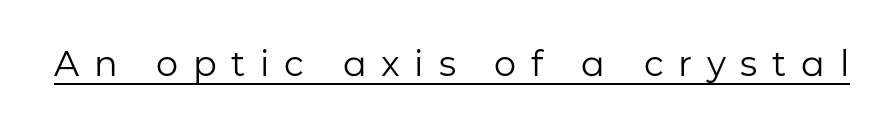
Q: Is the text bold? A: No.
Q: Is the text italic (slanted)? A: No, it is upright.
Q: Is the typeface a serif or a sans-serif typeface? A: Sans-serif.
Q: Is the text underlined? A: Yes.
Q: Is the spacing between letters normal or unusually wide? A: Unusually wide.
Q: Width (condensed, normal, or wide)? A: Normal.
Q: Stroke contrast? A: Low.
Q: x-height? A: Medium.
Q: Monospaced? A: No.
